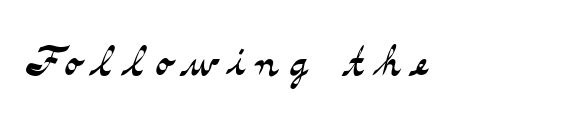
Think of a printed novel: that variable character pitch is what you see here. The strip under each line holds only bare page. A quiet, ordinary-to-light weight characterises the typeface. I'd call this a serif setting — the letters wear small feet.
